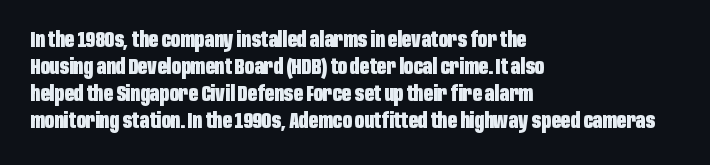
{"italic": "no", "bold": "yes", "underline": "no", "align": "left", "line_spacing": "normal", "line_spacing_ratio": 1.29, "letter_spacing": "normal", "letter_spacing_em": 0.0, "glyph_px": 21}
